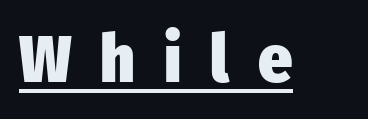
Q: Is the text bold? A: Yes.
Q: Is the text italic (slanted)? A: No, it is upright.
Q: Is the typeface a serif or a sans-serif typeface? A: Sans-serif.
Q: Is the text underlined? A: Yes.
Q: Is the spacing between letters normal or unusually wide? A: Unusually wide.
Q: Width (condensed, normal, or wide)? A: Condensed.
Q: Stroke contrast? A: Low.
Q: x-height? A: Medium.
Q: Monospaced? A: No.
